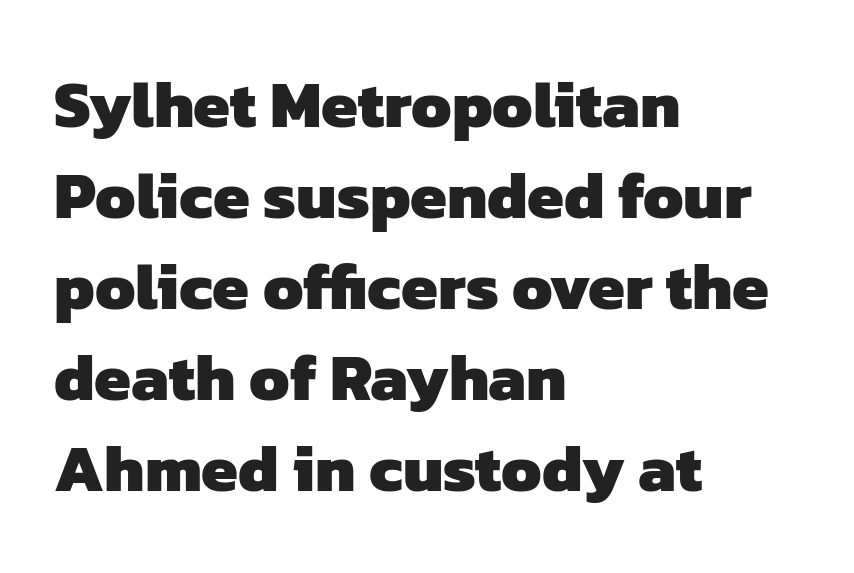
The image shows 66 px heavy sans-serif type; set left-aligned, normal line spacing (1.38x), normal letter spacing, not underlined; low stroke contrast and a medium x-height.
